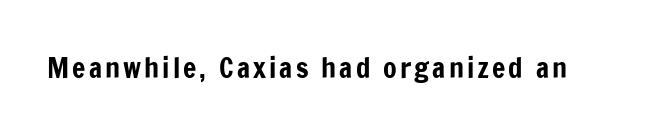
The image shows 28 px condensed sans-serif type, upright; set not underlined; low stroke contrast and a medium x-height.
